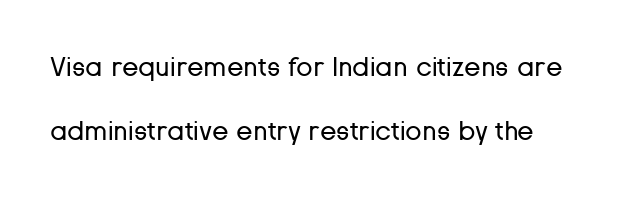
The image shows 27 px text type, upright; set loose line spacing (2.36x), normal letter spacing, not underlined.
